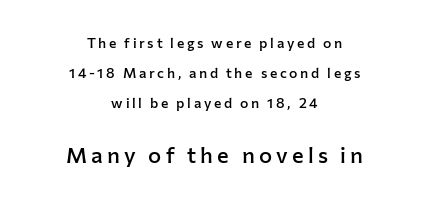
The image shows 22 px text type, upright; set centered, loose line spacing (2.13x), not underlined; the second (bottom) block is 1.57x larger.
